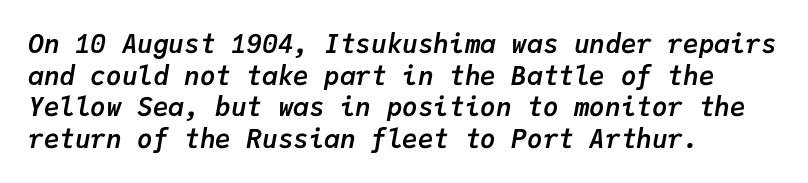
{"italic": "yes", "lean": "right", "slant_degrees": 9, "bold": "yes", "underline": "no", "align": "left", "line_spacing_ratio": 1.22, "letter_spacing": "normal", "letter_spacing_em": 0.0, "glyph_px": 26}
